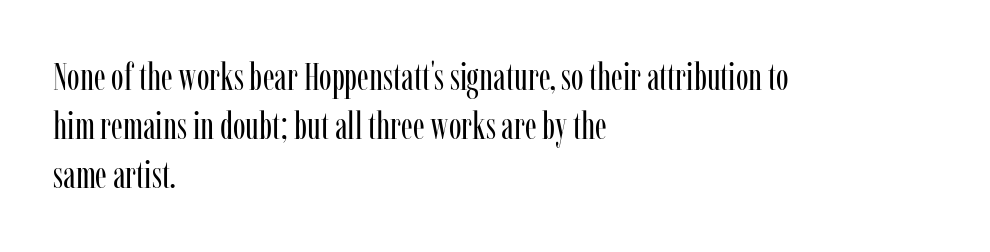
Is there much room between lines? A standard amount, neither cramped nor airy. A typesetter would call this zero additional tracking. Counters stay open thanks to moderate or lighter strokes. Every character sits straight up, as roman type does.
